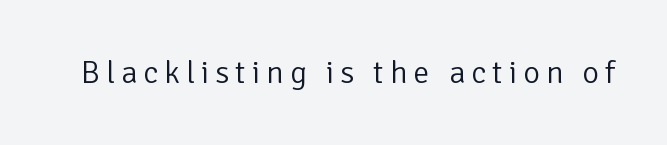
{"serif": "no", "italic": "no", "bold": "no", "weight": "light", "width": "normal", "stroke_contrast": "low", "x_height": "medium", "monospaced": "no", "underline": "no", "glyph_px": 32}
